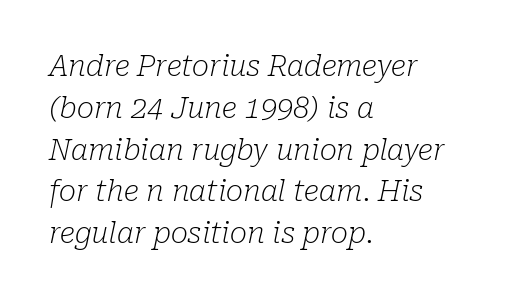
The image shows 29 px light serif type, italic (leaning right); set left-aligned, normal line spacing (1.44x), normal letter spacing, not underlined; low stroke contrast and a medium x-height.
